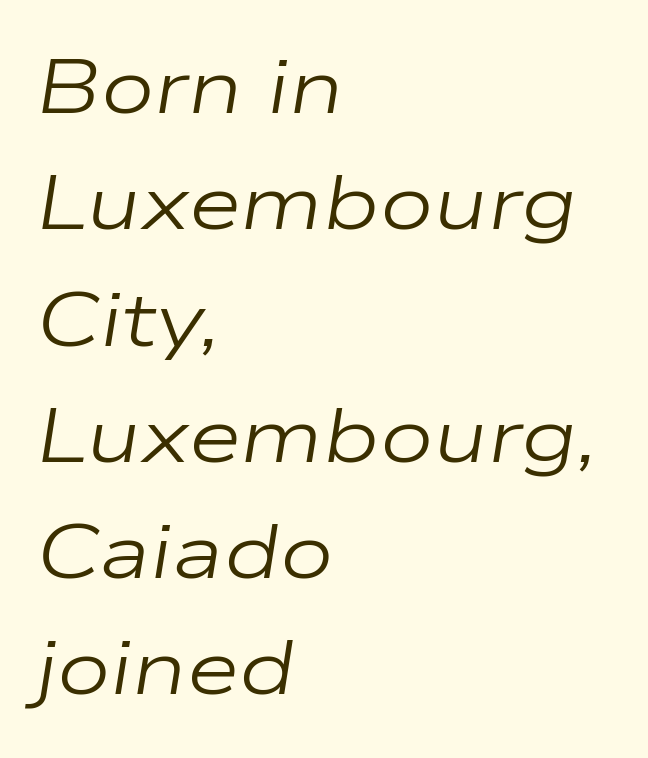
The typography opts for an oblique posture over an upright one. Character widths vary here, with narrow letters taking less room than wide ones. This rendering features lettering with no underline. The type is set solid horizontally, with unmodified tracking. Where is the straight margin? On the left.
